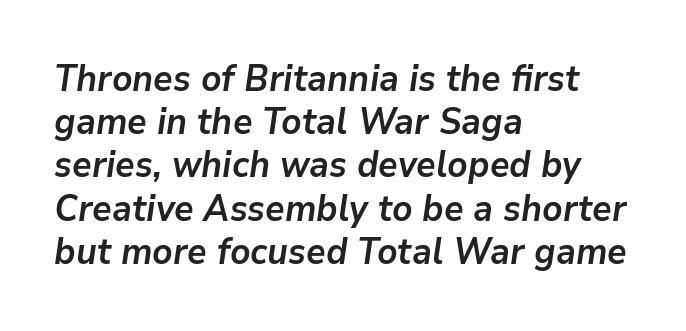
The image shows 36 px semibold type, italic (leaning right); set left-aligned, line spacing 1.2x, normal letter spacing, not underlined; low stroke contrast and a medium x-height.
